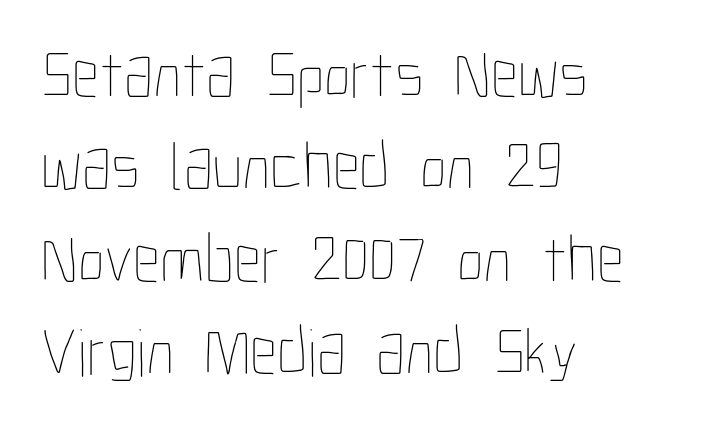
Q: Is the text bold? A: No.
Q: Is the text italic (slanted)? A: No, it is upright.
Q: Is the text underlined? A: No.
Q: How is the paragraph aligned? A: Left-aligned.
Q: Is the spacing between letters normal or unusually wide? A: Normal.
Q: Is the spacing between lines tight, normal or loose? A: Normal.
Q: Width (condensed, normal, or wide)? A: Condensed.
Q: Stroke contrast? A: Low.
Q: x-height? A: Medium.
Q: Monospaced? A: No.
